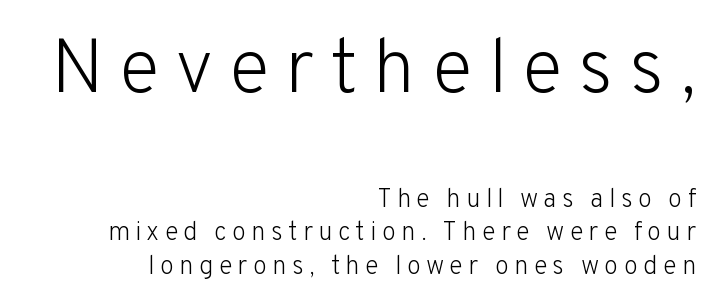
The face used here is proportionally spaced, like ordinary book or web type. The type is letterspaced generously, with wide tracking. I'd call this a sans setting — the letters go barefoot. Large over small — that's the arrangement of the two blocks here.
